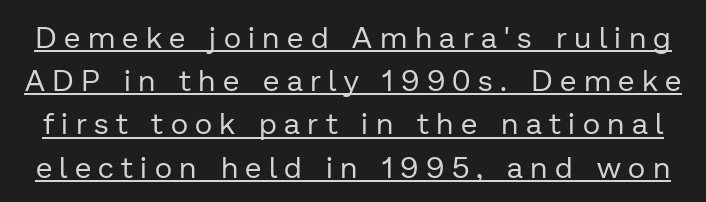
The image shows 30 px regular-weight sans-serif type, upright; set normal line spacing (1.44x), unusually wide letter spacing (+0.25 em), underlined; low stroke contrast and a medium x-height.
